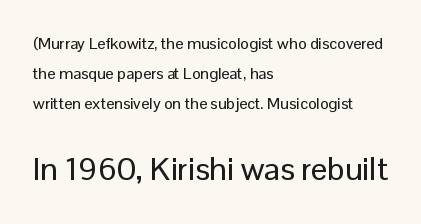
{"serif": "no", "italic": "no", "width": "normal", "stroke_contrast": "low", "x_height": "medium", "monospaced": "no", "underline": "no", "align": "left", "line_spacing_ratio": 1.87, "letter_spacing": "normal", "letter_spacing_em": 0.0, "larger_block": "second", "size_ratio": 2.0, "glyph_px": 32}
